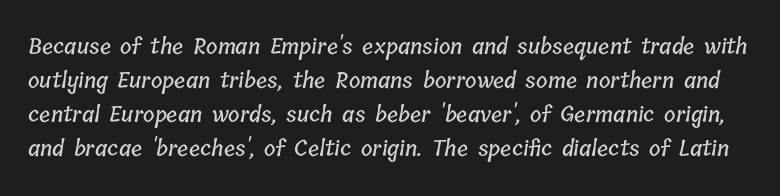
Q: Is the text underlined? A: No.
Q: Is the spacing between letters normal or unusually wide? A: Normal.
Q: Is the spacing between lines tight, normal or loose? A: Normal.
